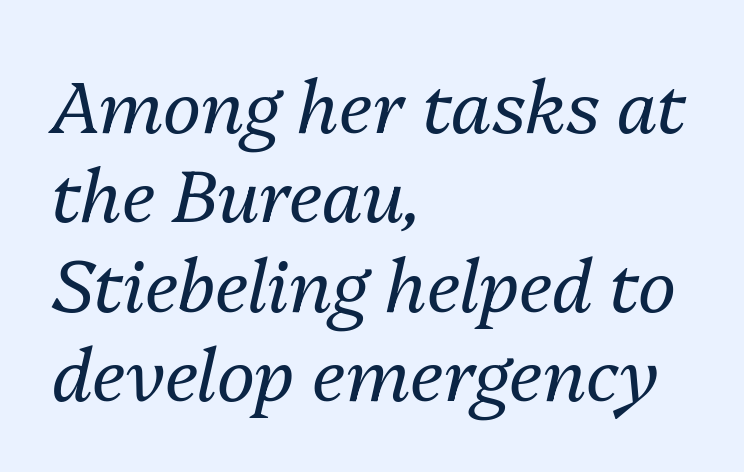
{"italic": "yes", "lean": "right", "slant_degrees": 13, "bold": "no", "weight": "regular", "width": "normal", "stroke_contrast": "medium", "x_height": "medium", "monospaced": "no", "underline": "no", "align": "left", "line_spacing_ratio": 1.24, "letter_spacing": "normal", "letter_spacing_em": 0.0, "glyph_px": 72}
